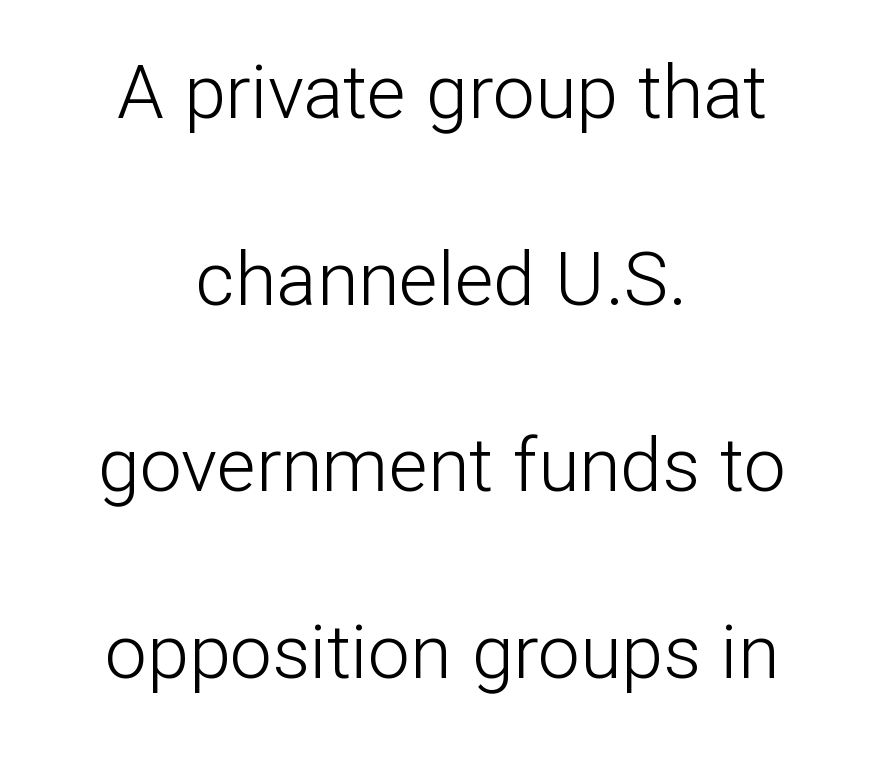
Q: Is the text bold? A: No.
Q: Is the text italic (slanted)? A: No, it is upright.
Q: Is the typeface a serif or a sans-serif typeface? A: Sans-serif.
Q: Is the text underlined? A: No.
Q: How is the paragraph aligned? A: Centered.
Q: Is the spacing between letters normal or unusually wide? A: Normal.
Q: Is the spacing between lines tight, normal or loose? A: Loose.
Q: Width (condensed, normal, or wide)? A: Normal.
Q: Stroke contrast? A: Low.
Q: x-height? A: Medium.
Q: Monospaced? A: No.
